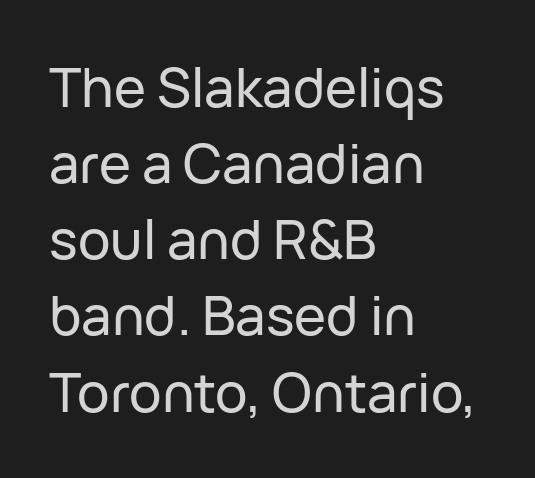
The typography opts for an upright posture over an oblique one. The leading is moderate, giving the passage an even texture. The passage shown is typed in a proportional face where columns would drift. A bare baseline throughout the passage. Default kerning and tracking; the words read as compact shapes. Leftover space on each line is placed entirely after the last word.
